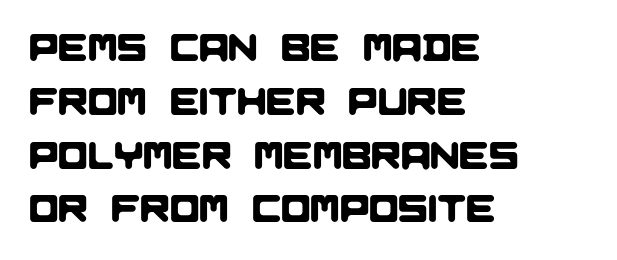
The image shows 39 px sans-serif type; set left-aligned, normal line spacing (1.38x), normal letter spacing, not underlined; low stroke contrast and a large x-height.
